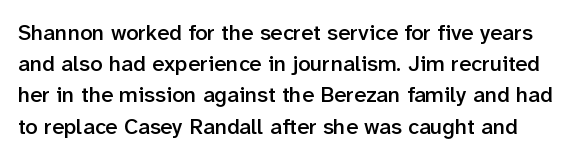
Semibold letterforms, between regular and bold. The space directly below the letters is spotless. A normal amount of white space separates one row of letters from the next. Honestly, the letter spacing is just normal — you wouldn't notice it. Does the lettering tilt? It doesn't — this is upright.
